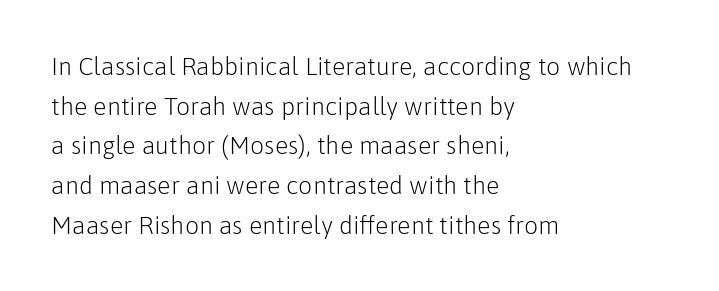
The image shows 25 px text type, upright; set left-aligned, normal line spacing (1.59x), normal letter spacing, not underlined.
